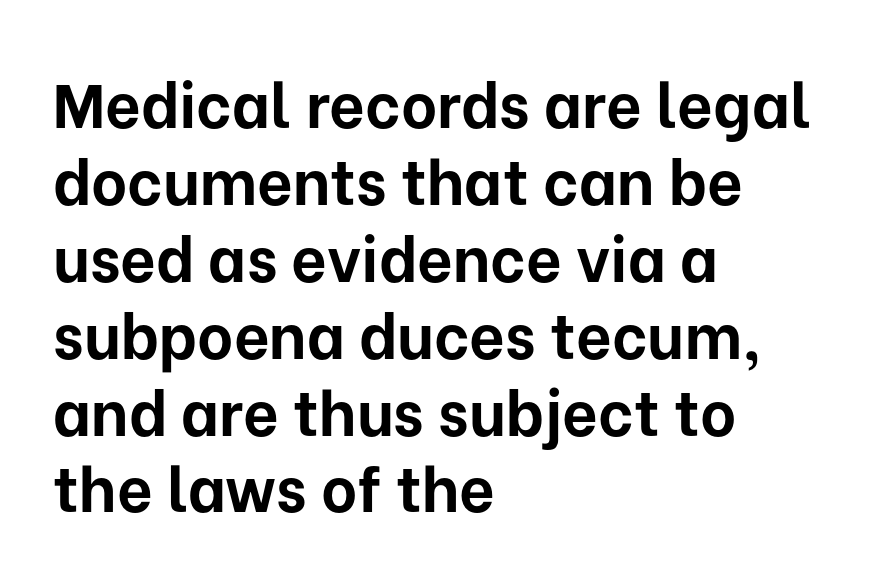
The image shows 62 px bold sans-serif type, upright; set left-aligned, line spacing 1.24x, normal letter spacing, not underlined; low stroke contrast and a medium x-height.
